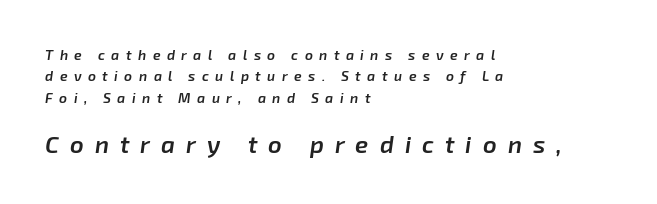
{"italic": "yes", "lean": "right", "slant_degrees": 8, "bold": "semi", "underline": "no", "align": "left", "line_spacing": "normal", "line_spacing_ratio": 1.53, "letter_spacing": "wide", "letter_spacing_em": 0.46, "larger_block": "second", "size_ratio": 1.71, "glyph_px": 24}
